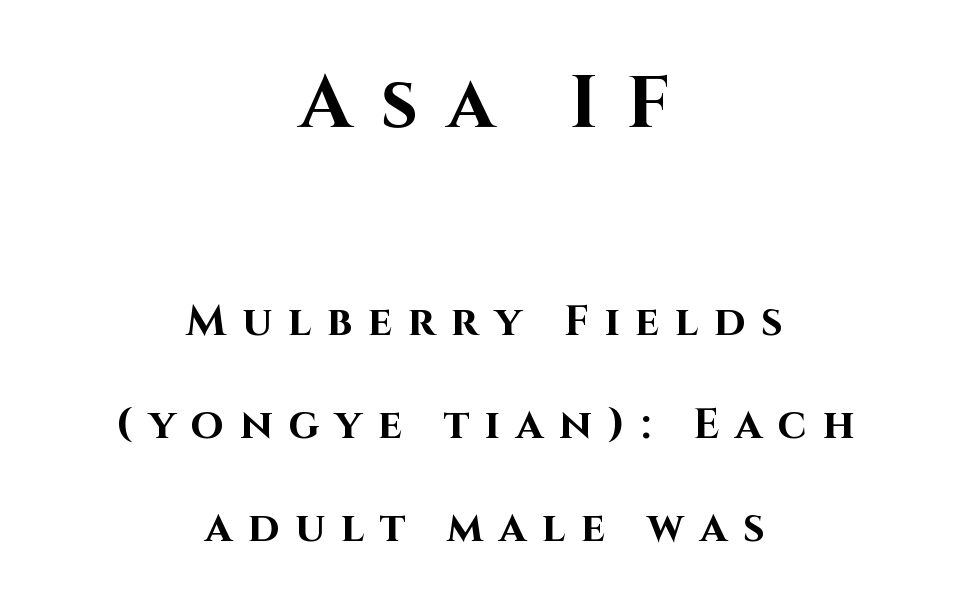
Q: Is the text bold? A: Yes.
Q: Is the text italic (slanted)? A: No, it is upright.
Q: Is the typeface a serif or a sans-serif typeface? A: Sans-serif.
Q: Is the text underlined? A: No.
Q: How is the paragraph aligned? A: Centered.
Q: Is the spacing between letters normal or unusually wide? A: Unusually wide.
Q: Is the spacing between lines tight, normal or loose? A: Loose.
Q: Which block of text is set in a larger size, the first (top) or the second (bottom)? A: The first (top) one.
Q: Width (condensed, normal, or wide)? A: Normal.
Q: Stroke contrast? A: High.
Q: x-height? A: Large.
Q: Monospaced? A: No.
